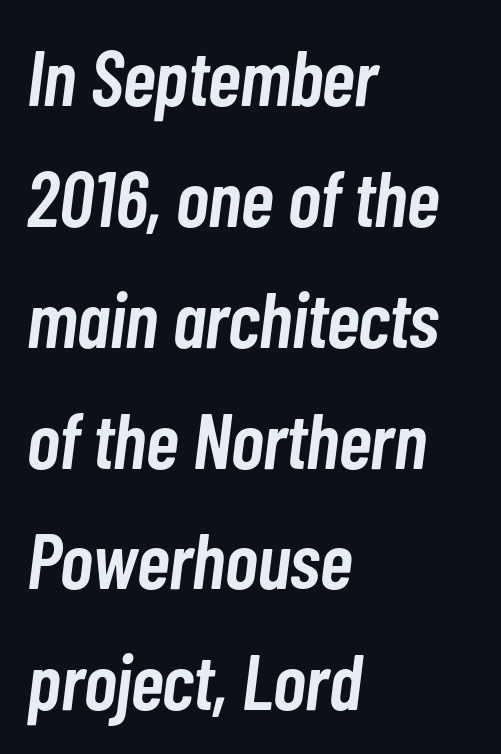
The rows are spaced the way most documents space them. Horizontal alignment here is leftward, the default for most running prose. The passage shown has conventional tracking throughout. Think of a printed novel: that variable character pitch is what you see here. Underlining? Definitely not there.
